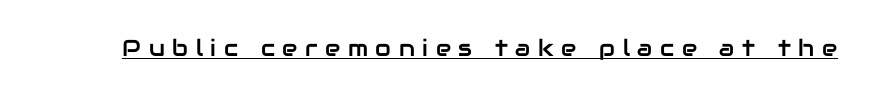
In terms of posture, this sample is upright. Someone cranked the tracking dial way up on this one. Underlining? Definitely there.
